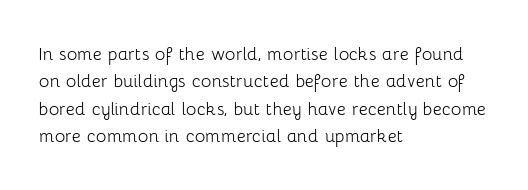
Q: Is the text bold? A: No.
Q: Is the text italic (slanted)? A: No, it is upright.
Q: Is the text underlined? A: No.
Q: How is the paragraph aligned? A: Left-aligned.
Q: Is the spacing between letters normal or unusually wide? A: Normal.
Q: Is the spacing between lines tight, normal or loose? A: Normal.
